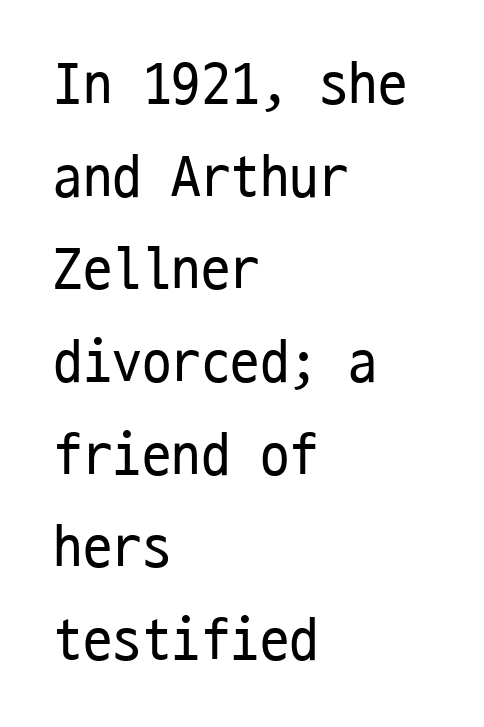
{"serif": "no", "italic": "no", "bold": "no", "weight": "regular", "width": "condensed", "stroke_contrast": "low", "x_height": "medium", "monospaced": "yes", "underline": "no", "align": "left", "line_spacing": "normal", "line_spacing_ratio": 1.57, "letter_spacing": "normal", "letter_spacing_em": 0.0, "glyph_px": 59}
